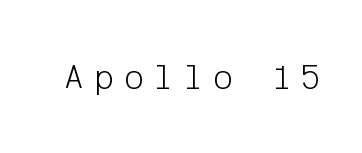
{"serif": "no", "italic": "no", "bold": "no", "weight": "light", "width": "normal", "stroke_contrast": "low", "x_height": "medium", "underline": "no", "letter_spacing": "wide", "letter_spacing_em": 0.27, "glyph_px": 37}
